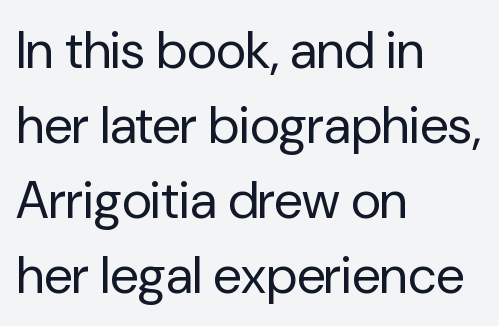
Q: Is the text bold? A: No.
Q: Is the text italic (slanted)? A: No, it is upright.
Q: Is the typeface a serif or a sans-serif typeface? A: Sans-serif.
Q: Is the text underlined? A: No.
Q: How is the paragraph aligned? A: Left-aligned.
Q: Is the spacing between letters normal or unusually wide? A: Normal.
Q: Is the spacing between lines tight, normal or loose? A: Normal.
Q: Width (condensed, normal, or wide)? A: Normal.
Q: Stroke contrast? A: Low.
Q: x-height? A: Medium.
Q: Monospaced? A: No.
